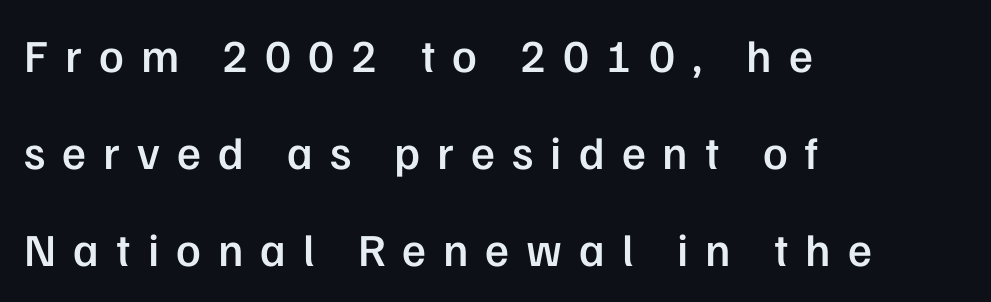
The image shows 46 px semibold sans-serif type, upright; set left-aligned, loose line spacing (2.11x), unusually wide letter spacing (+0.37 em), not underlined; low stroke contrast and a medium x-height.
